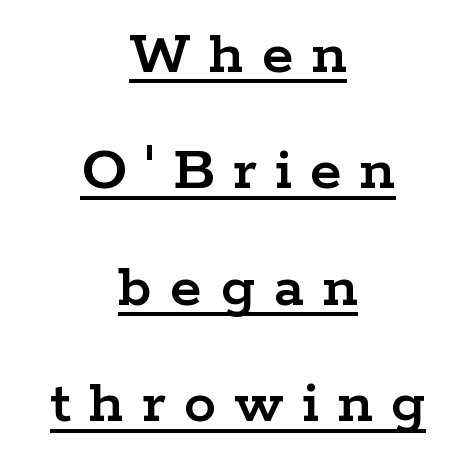
The image shows 64 px wide serif type, upright; set centered, line spacing 1.82x, unusually wide letter spacing (+0.29 em), underlined; low stroke contrast and a medium x-height.
